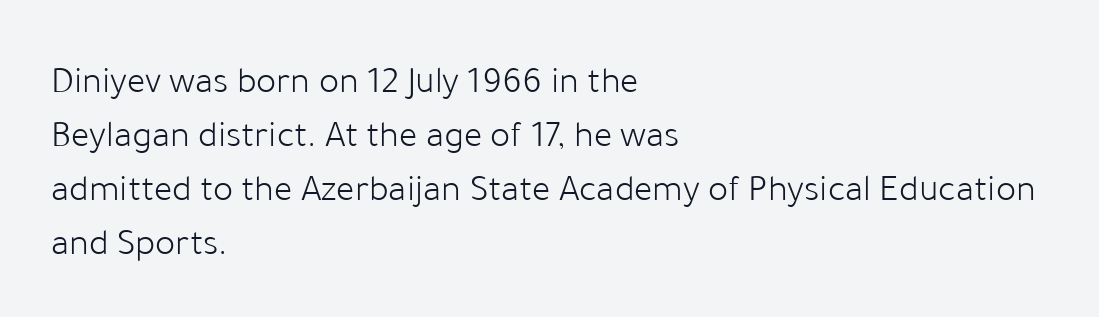
The rendering anchors every line to the left-hand side. Decoration check: the copy has no underline. The face used here is a sans, in the tradition of grotesques and geometrics. How would I describe the line gaps? Plain and ordinary. Vertical stems look standard width or narrower in stroke.
